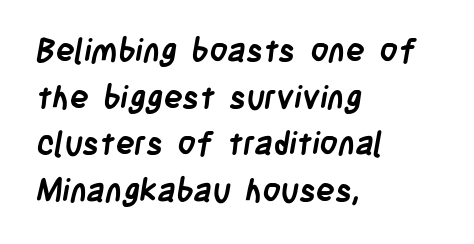
{"serif": "no", "bold": "yes", "weight": "semibold", "width": "condensed", "stroke_contrast": "low", "x_height": "large", "monospaced": "no", "underline": "no", "align": "left", "line_spacing": "normal", "line_spacing_ratio": 1.46, "letter_spacing": "normal", "letter_spacing_em": 0.0, "glyph_px": 32}
